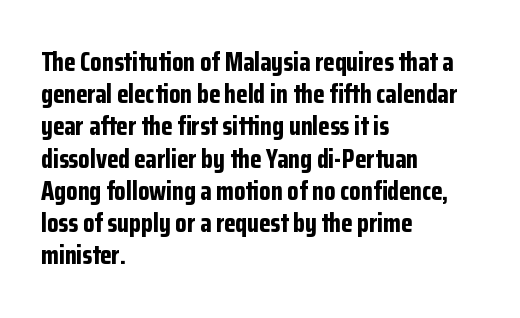
{"italic": "no", "bold": "yes", "underline": "no", "align": "left", "line_spacing_ratio": 1.24, "letter_spacing": "normal", "letter_spacing_em": 0.0, "glyph_px": 26}
